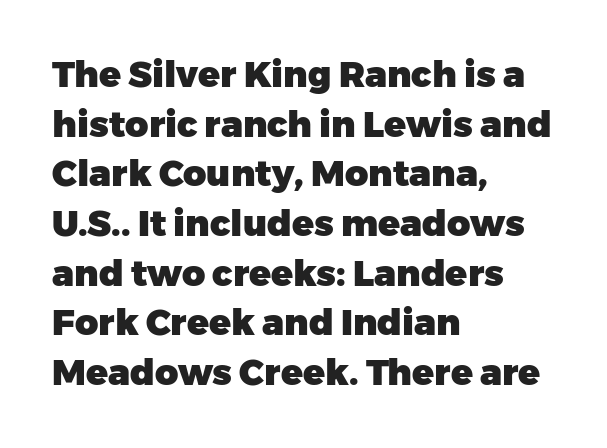
Q: Is the text bold? A: Yes.
Q: Is the text italic (slanted)? A: No, it is upright.
Q: Is the typeface a serif or a sans-serif typeface? A: Sans-serif.
Q: Is the text underlined? A: No.
Q: How is the paragraph aligned? A: Left-aligned.
Q: Is the spacing between letters normal or unusually wide? A: Normal.
Q: Is the spacing between lines tight, normal or loose? A: Normal.
Q: Width (condensed, normal, or wide)? A: Normal.
Q: Stroke contrast? A: Low.
Q: x-height? A: Medium.
Q: Monospaced? A: No.
